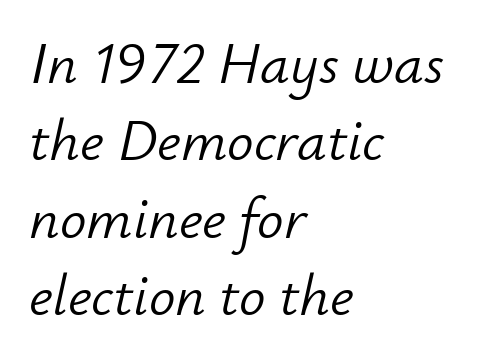
Q: Is the text bold? A: No.
Q: Is the text italic (slanted)? A: Yes, it leans right by about 12 degrees.
Q: Is the text underlined? A: No.
Q: How is the paragraph aligned? A: Left-aligned.
Q: Is the spacing between letters normal or unusually wide? A: Normal.
Q: Is the spacing between lines tight, normal or loose? A: Normal.
Q: Width (condensed, normal, or wide)? A: Normal.
Q: Stroke contrast? A: Low.
Q: x-height? A: Small.
Q: Monospaced? A: No.
